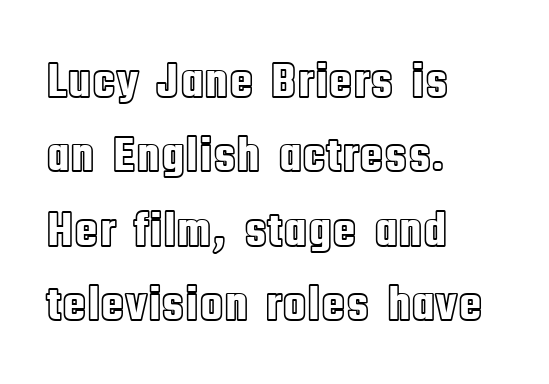
The image shows 50 px condensed type, upright; set left-aligned, normal line spacing (1.49x), normal letter spacing, not underlined; a large x-height.
